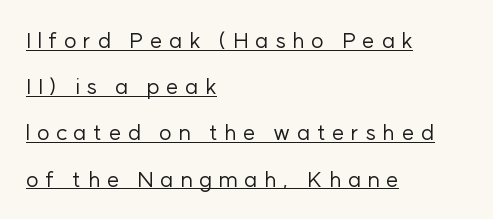
The image shows 22 px text type, upright; set left-aligned, loose line spacing (2.1x), unusually wide letter spacing (+0.29 em), underlined.
